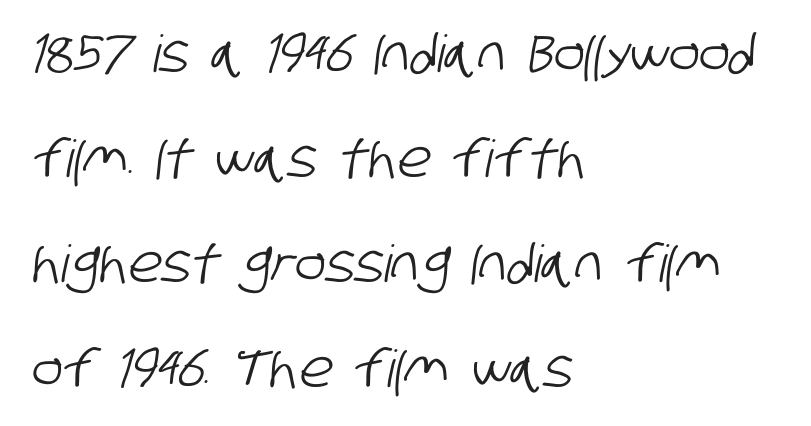
The image shows 51 px condensed sans-serif type; set left-aligned, loose line spacing (2.06x), normal letter spacing, not underlined; low stroke contrast and a large x-height.
